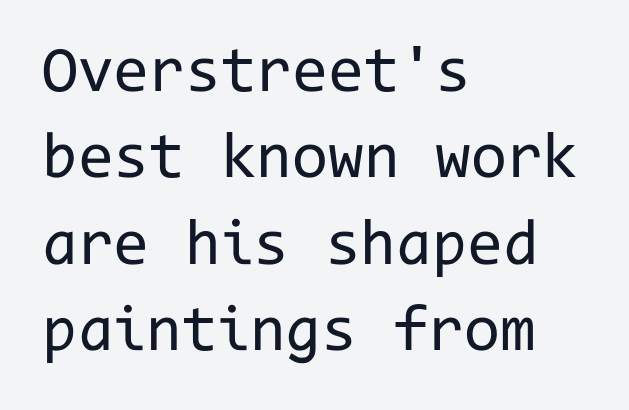
The image shows 65 px regular-weight sans-serif type, upright, monospaced; set left-aligned, normal line spacing (1.33x), normal letter spacing, not underlined; low stroke contrast and a medium x-height.
